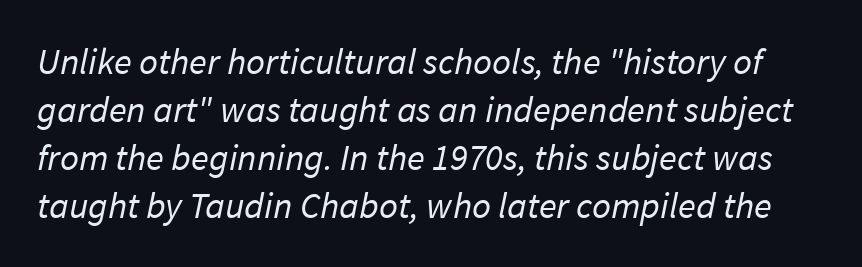
This is sans-serif lettering, the kind often seen on screens and signage. Each letter keeps its own natural width here, so spacing adapts to shape. A quiet, ordinary-to-light weight characterises the typeface. Rows of type keep a routine distance in the vertical direction.
